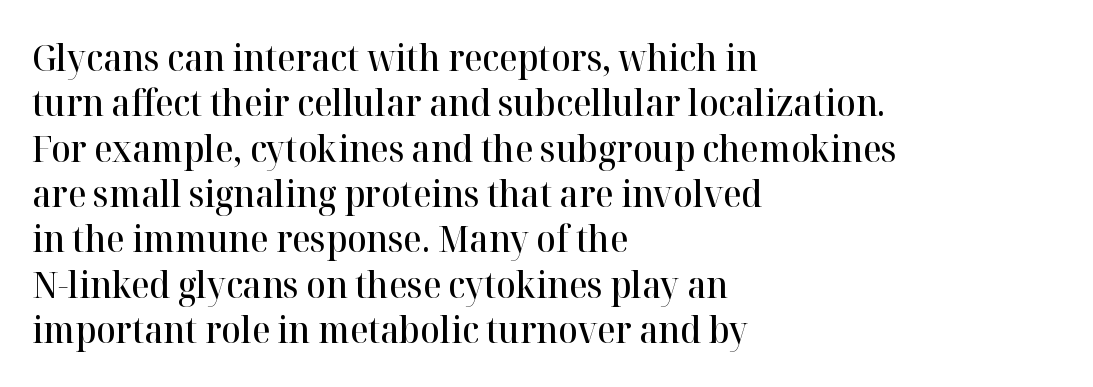
{"serif": "yes", "italic": "no", "bold": "semi", "weight": "semibold", "width": "normal", "stroke_contrast": "high", "x_height": "medium", "monospaced": "no", "underline": "no", "align": "left", "line_spacing": "normal", "line_spacing_ratio": 1.26, "letter_spacing": "normal", "letter_spacing_em": 0.0, "glyph_px": 36}
